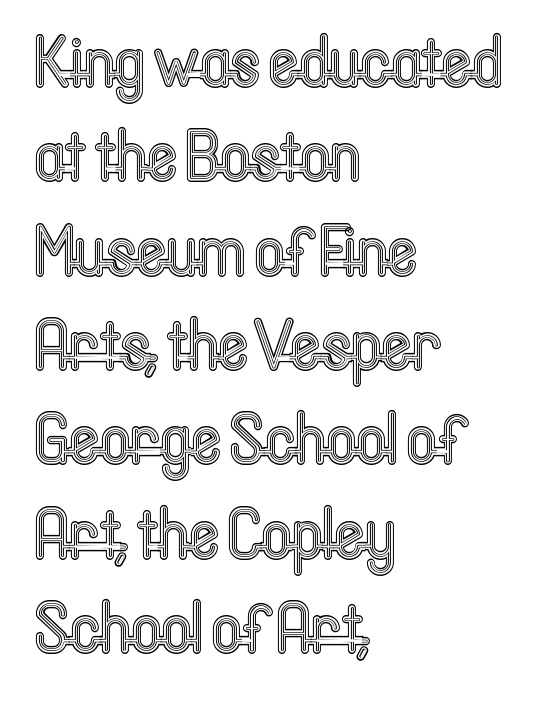
The image shows 72 px condensed type, upright; set left-aligned, normal line spacing (1.31x), normal letter spacing, not underlined; a medium x-height.
